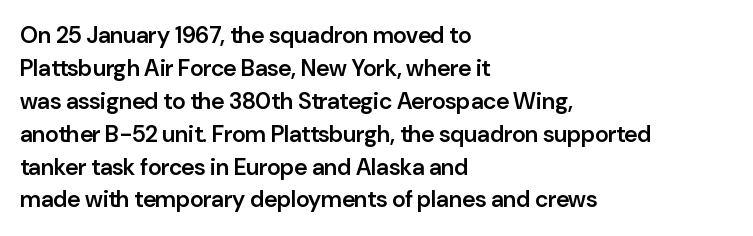
The space beneath each line is pristine and unruled. This rendering leaves character spacing at its baseline value. Designer's note — italics off, roman on. Leftover space on each line is placed entirely after the last word.
